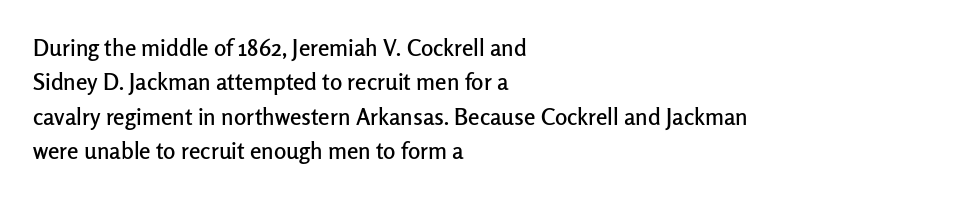
If you drew a ruler down the left edge, every line would touch it. Any mark beneath the type? The region is blank. Vertical spacing — default. It's the straight-up-and-down kind of type.
